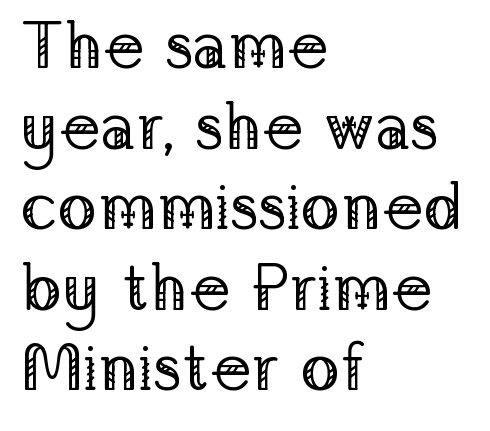
Q: Is the text bold? A: No.
Q: Is the text italic (slanted)? A: No, it is upright.
Q: Is the typeface a serif or a sans-serif typeface? A: Serif.
Q: Is the text underlined? A: No.
Q: How is the paragraph aligned? A: Left-aligned.
Q: Is the spacing between letters normal or unusually wide? A: Normal.
Q: Width (condensed, normal, or wide)? A: Normal.
Q: Stroke contrast? A: Low.
Q: x-height? A: Medium.
Q: Monospaced? A: No.
